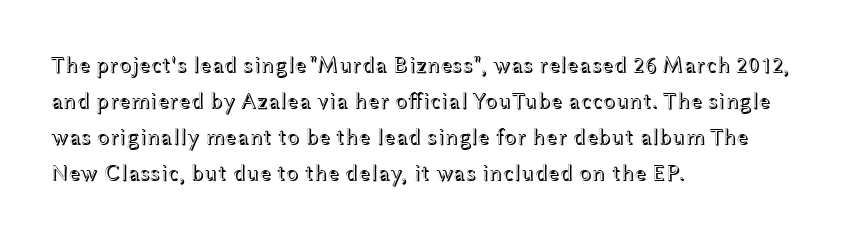
{"italic": "no", "underline": "no", "align": "left", "line_spacing": "normal", "line_spacing_ratio": 1.56, "letter_spacing": "normal", "letter_spacing_em": 0.0, "glyph_px": 23}
